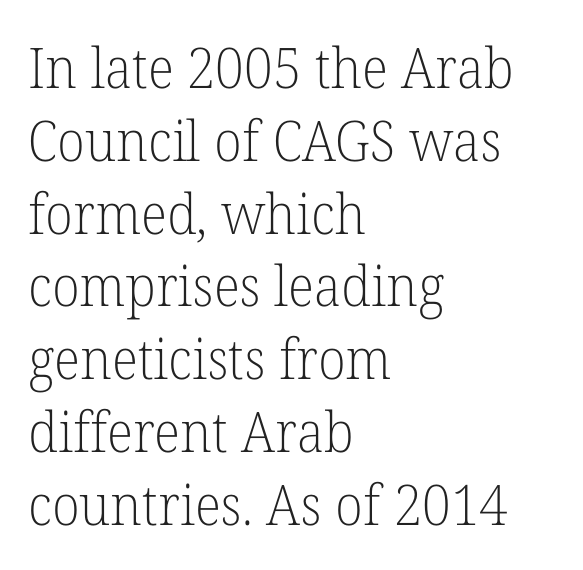
{"serif": "yes", "italic": "no", "bold": "no", "weight": "light", "width": "normal", "stroke_contrast": "low", "x_height": "medium", "monospaced": "no", "underline": "no", "align": "left", "line_spacing": "normal", "line_spacing_ratio": 1.3, "letter_spacing": "normal", "letter_spacing_em": 0.0, "glyph_px": 56}
